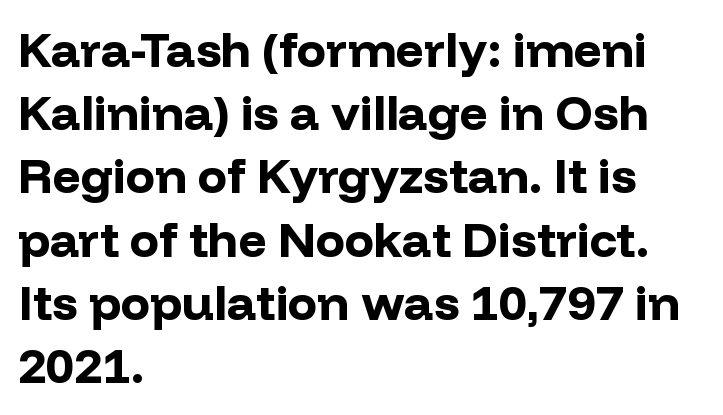
{"serif": "no", "italic": "no", "bold": "yes", "weight": "bold", "width": "normal", "stroke_contrast": "low", "x_height": "medium", "monospaced": "no", "underline": "no", "align": "left", "line_spacing": "normal", "line_spacing_ratio": 1.29, "letter_spacing": "normal", "letter_spacing_em": 0.0, "glyph_px": 49}
